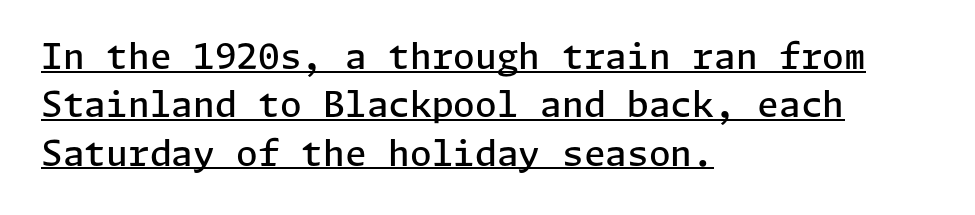
The image shows 35 px semibold sans-serif type, upright; set left-aligned, normal line spacing (1.38x), normal letter spacing, underlined; low stroke contrast and a medium x-height.
